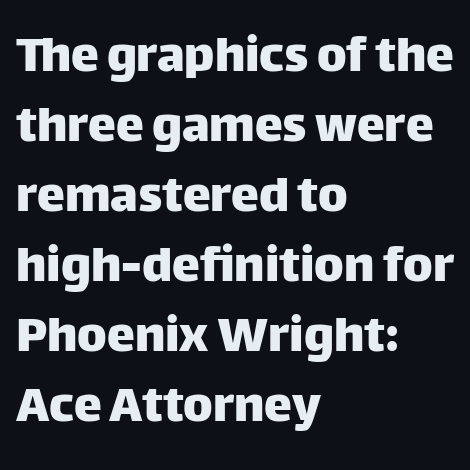
{"serif": "no", "italic": "no", "width": "normal", "stroke_contrast": "low", "x_height": "large", "monospaced": "no", "underline": "no", "align": "left", "line_spacing": "normal", "line_spacing_ratio": 1.25, "letter_spacing": "normal", "letter_spacing_em": 0.0, "glyph_px": 56}
